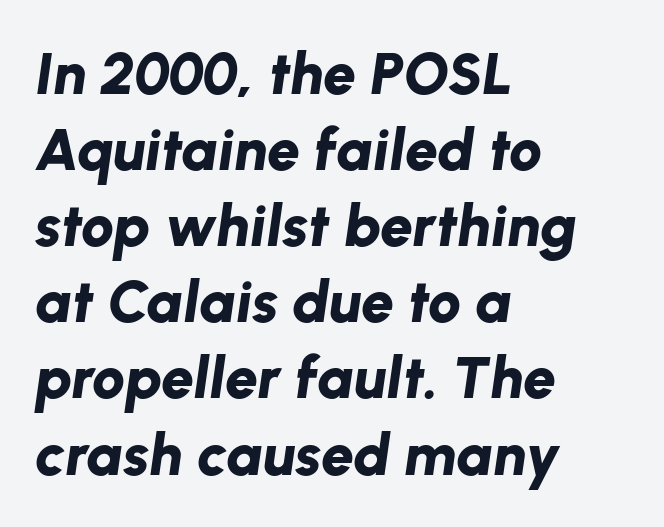
Evenly set lines give the paragraph a standard silhouette. The sample has been set heavy, in full bold. One-word summary of the alignment: left. Words float on clear page, feet unadorned.
